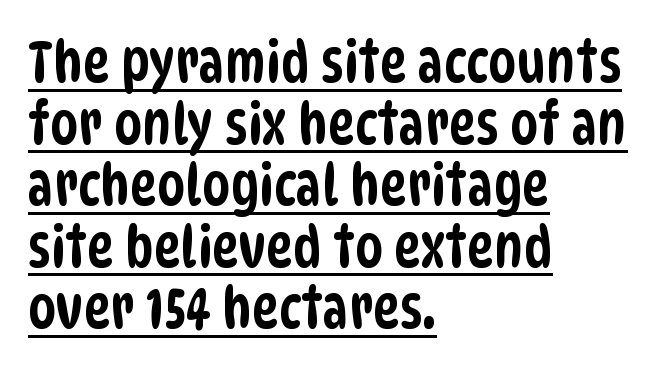
{"serif": "no", "width": "condensed", "stroke_contrast": "low", "x_height": "large", "monospaced": "no", "underline": "yes", "align": "left", "line_spacing": "tight", "line_spacing_ratio": 1.08, "letter_spacing": "normal", "letter_spacing_em": 0.0, "glyph_px": 57}
